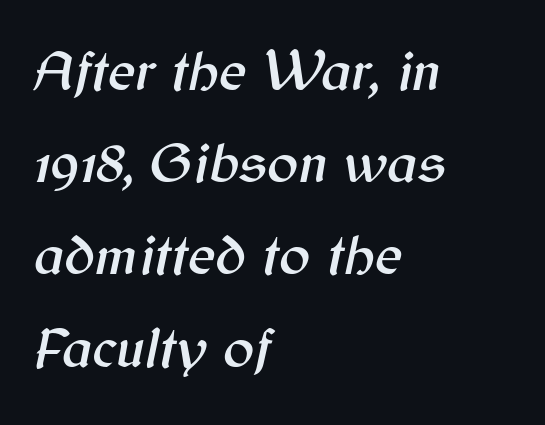
These lines are rendered in a variable-pitch font. The vertical gap from one line to the next is medium. These lines are set flush left with a ragged right edge. There is no visible air inserted between adjacent glyphs. The gap between lines stays unmarked. It's the slanting kind of type.
